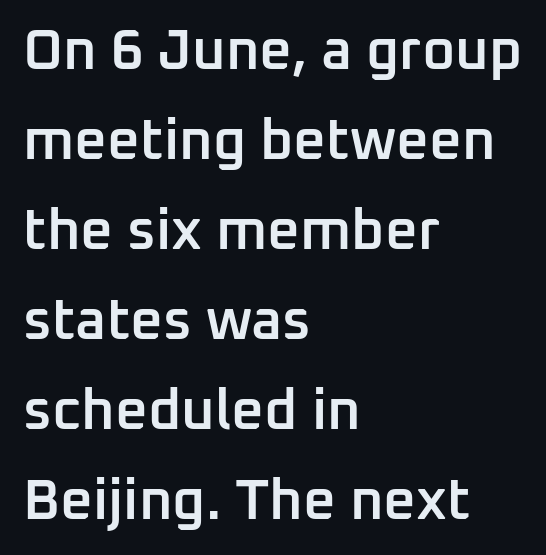
The image shows 57 px semibold sans-serif type, upright; set left-aligned, normal line spacing (1.58x), normal letter spacing, not underlined; low stroke contrast and a medium x-height.
